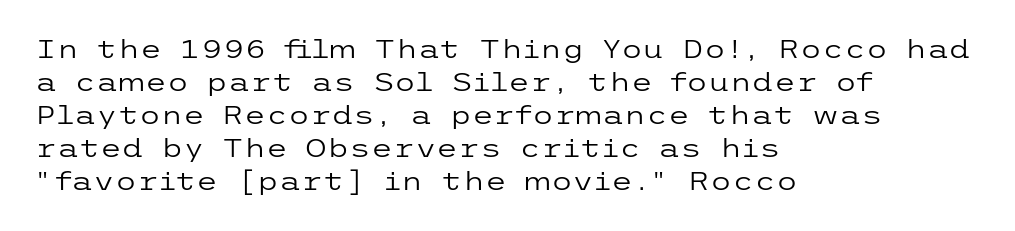
Q: Is the text bold? A: No.
Q: Is the text italic (slanted)? A: No, it is upright.
Q: Is the text underlined? A: No.
Q: How is the paragraph aligned? A: Left-aligned.
Q: Is the spacing between letters normal or unusually wide? A: Normal.
Q: Is the spacing between lines tight, normal or loose? A: Normal.
